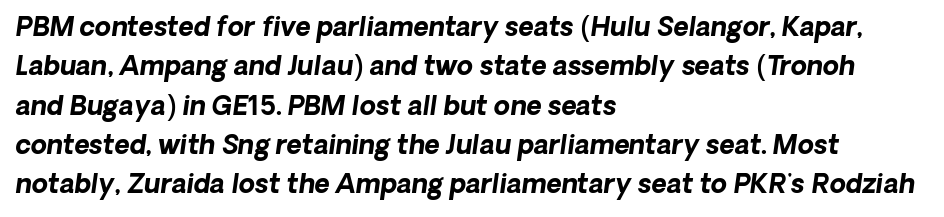
Q: Is the text bold? A: Yes.
Q: Is the text italic (slanted)? A: Yes, it leans right by about 8 degrees.
Q: Is the text underlined? A: No.
Q: How is the paragraph aligned? A: Left-aligned.
Q: Is the spacing between letters normal or unusually wide? A: Normal.
Q: Is the spacing between lines tight, normal or loose? A: Normal.
